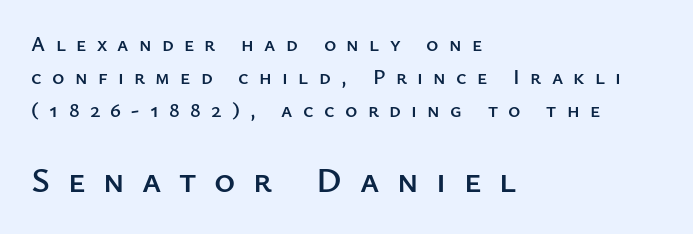
{"serif": "no", "italic": "no", "width": "normal", "stroke_contrast": "low", "x_height": "medium", "monospaced": "no", "underline": "no", "align": "left", "line_spacing": "normal", "line_spacing_ratio": 1.57, "letter_spacing": "wide", "letter_spacing_em": 0.49, "larger_block": "second", "size_ratio": 1.71, "glyph_px": 36}
